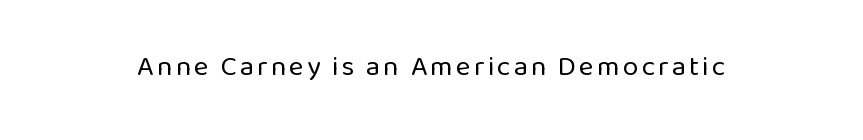
A typesetter would call this proportional, since set widths differ per character. Nope, no serifs anywhere on these letters. Posture: upright roman. The string is rendered with underlining switched off. Stems and bowls with no extra thickness — not bold.
